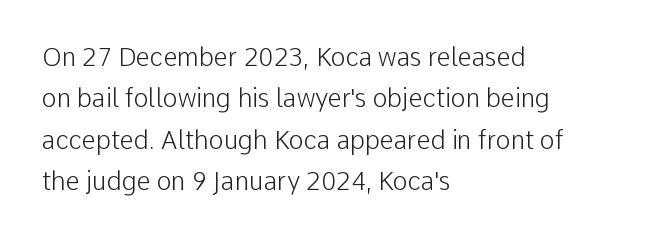
Q: Is the text bold? A: No.
Q: Is the text italic (slanted)? A: No, it is upright.
Q: Is the text underlined? A: No.
Q: How is the paragraph aligned? A: Left-aligned.
Q: Is the spacing between letters normal or unusually wide? A: Normal.
Q: Is the spacing between lines tight, normal or loose? A: Normal.
